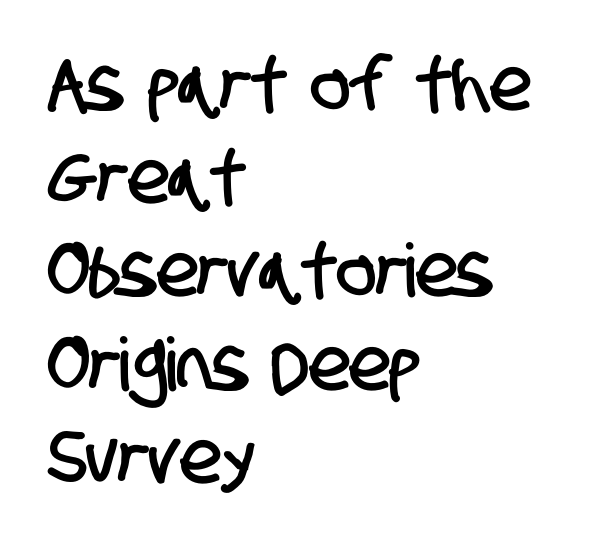
{"serif": "no", "width": "condensed", "stroke_contrast": "low", "x_height": "large", "monospaced": "no", "underline": "no", "align": "left", "line_spacing": "normal", "line_spacing_ratio": 1.26, "letter_spacing": "normal", "letter_spacing_em": 0.0, "glyph_px": 74}
